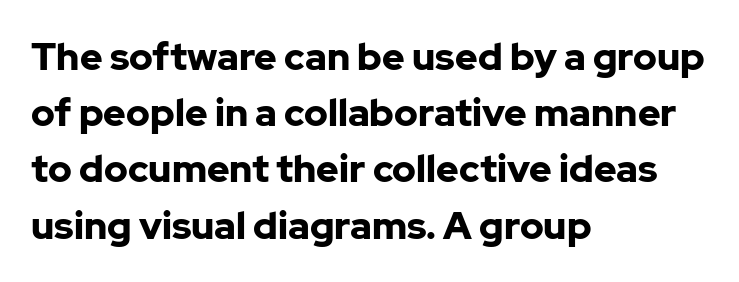
The image shows 38 px bold sans-serif type, upright; set left-aligned, normal line spacing (1.48x), normal letter spacing, not underlined; low stroke contrast and a medium x-height.
